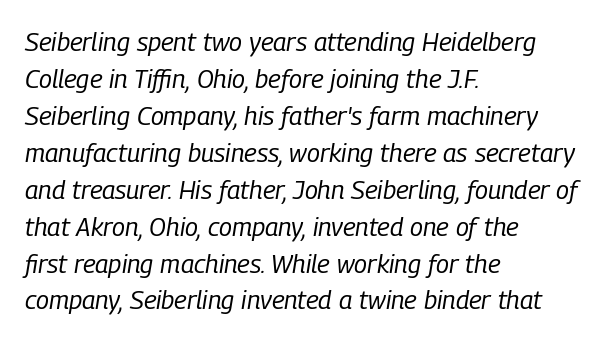
The image shows 26 px text type, italic (leaning right); set left-aligned, normal line spacing (1.42x), normal letter spacing, not underlined.
